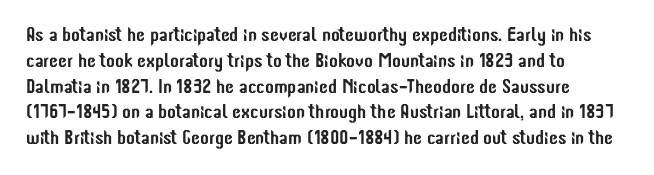
The image shows 20 px text type, upright; set left-aligned, normal line spacing (1.29x), normal letter spacing, not underlined.
